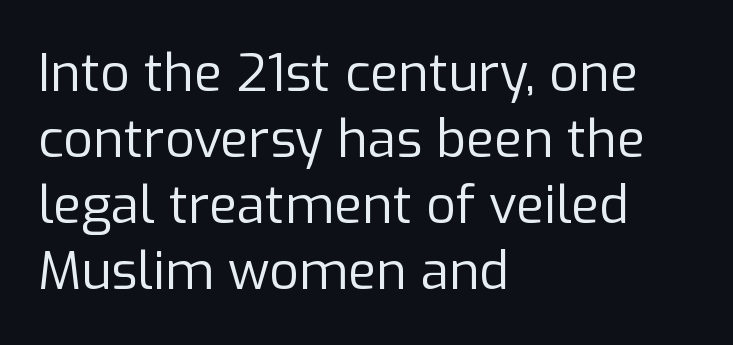
The image shows 52 px regular-weight sans-serif type, upright; set left-aligned, normal line spacing (1.27x), normal letter spacing, not underlined; low stroke contrast and a medium x-height.
